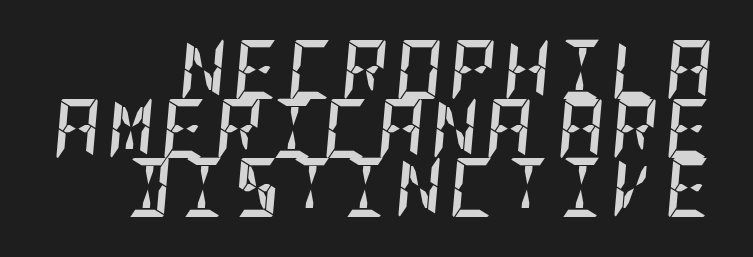
Weight: bold. If you drew a line through each stem, it would be angled. The gap between lines stays unmarked. The passage shown stacks its lines with hardly any gap.
